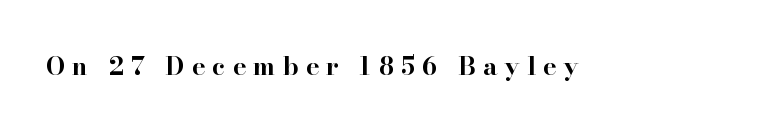
{"italic": "no", "bold": "yes", "underline": "no", "letter_spacing": "wide", "letter_spacing_em": 0.29, "glyph_px": 25}
